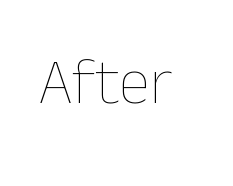
Is this a fixed-width face? No — the glyphs have proportional, varying widths. The baseline area is clear. Is the letter spacing exaggerated? No — it looks like the ordinary default. Summary of weight: not heavy and not bold. This is roman type, the default non-slanted kind.
